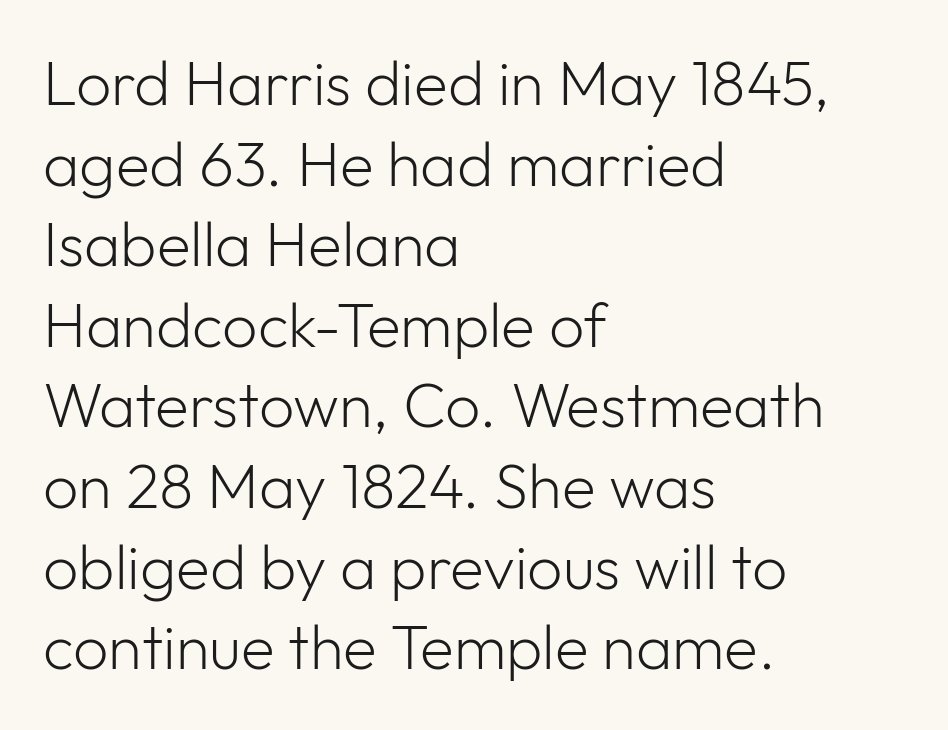
Q: Is the text bold? A: No.
Q: Is the text italic (slanted)? A: No, it is upright.
Q: Is the typeface a serif or a sans-serif typeface? A: Sans-serif.
Q: Is the text underlined? A: No.
Q: How is the paragraph aligned? A: Left-aligned.
Q: Is the spacing between letters normal or unusually wide? A: Normal.
Q: Is the spacing between lines tight, normal or loose? A: Normal.
Q: Width (condensed, normal, or wide)? A: Normal.
Q: Stroke contrast? A: Low.
Q: x-height? A: Medium.
Q: Monospaced? A: No.
